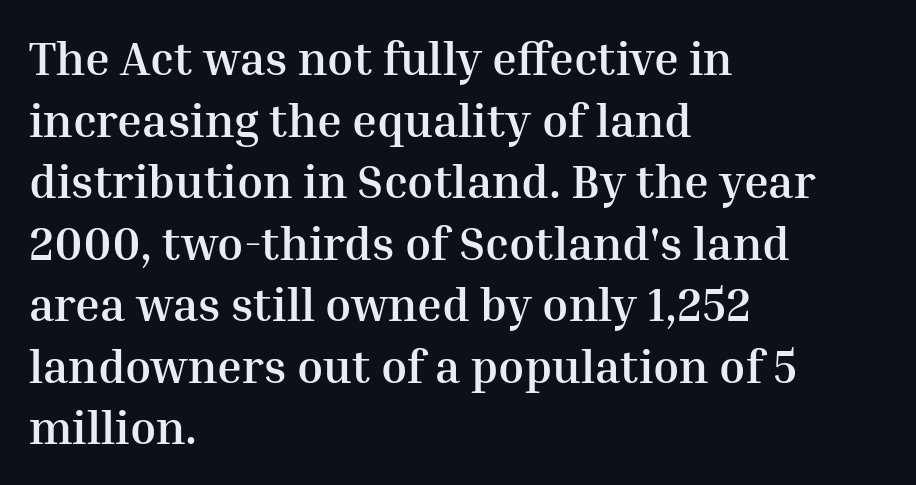
{"serif": "yes", "italic": "no", "bold": "yes", "weight": "semibold", "width": "normal", "stroke_contrast": "medium", "x_height": "medium", "monospaced": "no", "underline": "no", "align": "left", "line_spacing": "normal", "line_spacing_ratio": 1.31, "letter_spacing": "normal", "letter_spacing_em": 0.0, "glyph_px": 47}
